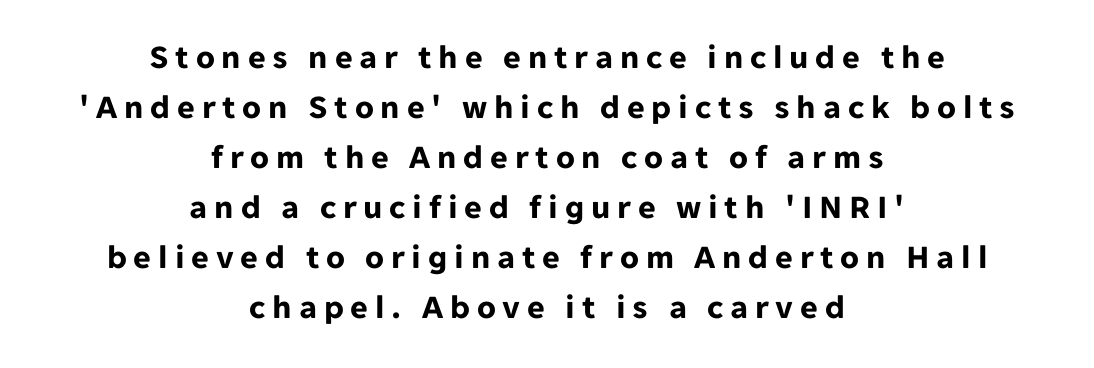
Q: Is the text bold? A: Yes.
Q: Is the text italic (slanted)? A: No, it is upright.
Q: Is the typeface a serif or a sans-serif typeface? A: Sans-serif.
Q: Is the text underlined? A: No.
Q: How is the paragraph aligned? A: Centered.
Q: Is the spacing between letters normal or unusually wide? A: Unusually wide.
Q: Is the spacing between lines tight, normal or loose? A: Normal.
Q: Width (condensed, normal, or wide)? A: Normal.
Q: Stroke contrast? A: Low.
Q: x-height? A: Medium.
Q: Monospaced? A: No.
